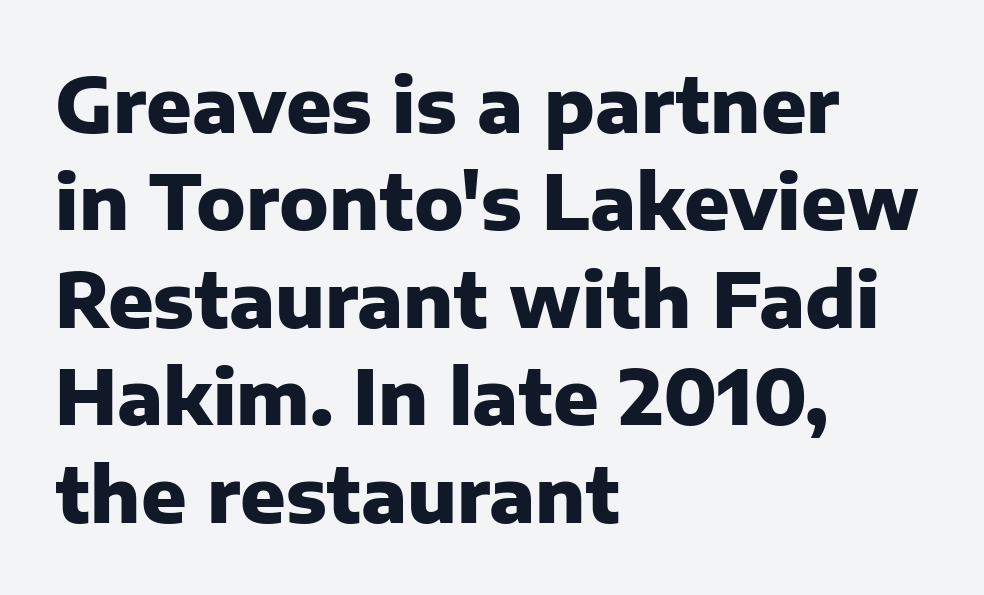
Q: Is the text bold? A: Yes.
Q: Is the text italic (slanted)? A: No, it is upright.
Q: Is the typeface a serif or a sans-serif typeface? A: Sans-serif.
Q: Is the text underlined? A: No.
Q: How is the paragraph aligned? A: Left-aligned.
Q: Is the spacing between letters normal or unusually wide? A: Normal.
Q: Is the spacing between lines tight, normal or loose? A: Normal.
Q: Width (condensed, normal, or wide)? A: Normal.
Q: Stroke contrast? A: Low.
Q: x-height? A: Medium.
Q: Monospaced? A: No.
